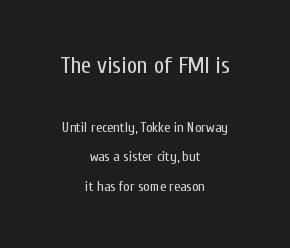
Q: Is the text bold? A: No.
Q: Is the text italic (slanted)? A: No, it is upright.
Q: Is the text underlined? A: No.
Q: How is the paragraph aligned? A: Centered.
Q: Is the spacing between letters normal or unusually wide? A: Normal.
Q: Is the spacing between lines tight, normal or loose? A: Loose.
Q: Which block of text is set in a larger size, the first (top) or the second (bottom)? A: The first (top) one.
